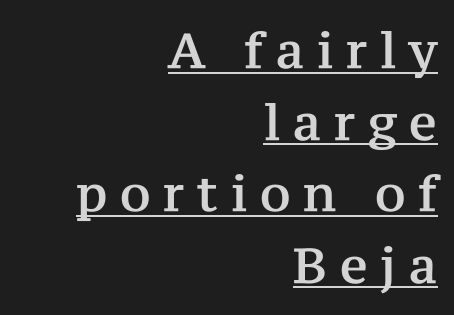
Q: Is the text italic (slanted)? A: No, it is upright.
Q: Is the typeface a serif or a sans-serif typeface? A: Serif.
Q: Is the text underlined? A: Yes.
Q: How is the paragraph aligned? A: Right-aligned.
Q: Is the spacing between letters normal or unusually wide? A: Unusually wide.
Q: Is the spacing between lines tight, normal or loose? A: Normal.
Q: Width (condensed, normal, or wide)? A: Normal.
Q: Stroke contrast? A: Medium.
Q: x-height? A: Medium.
Q: Monospaced? A: No.
